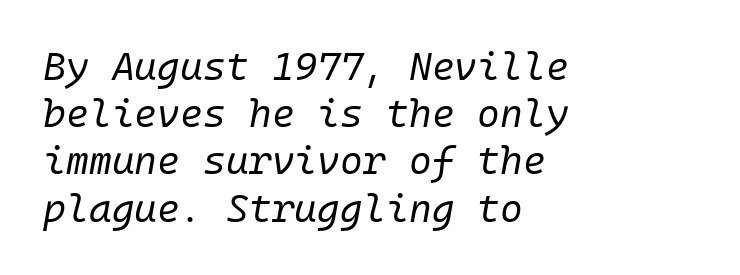
Bare-footed words on every line. How are the letters spaced? Ordinarily, with no added tracking. The font sits on the lighter half of the weight spectrum, regular included. Leftover space on each line is placed entirely after the last word. Does the lettering tilt? It does — this is italic.
